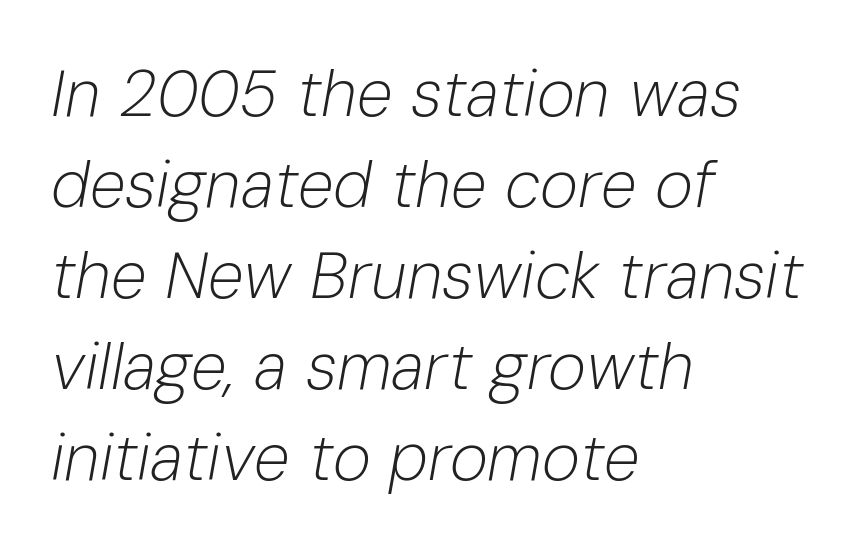
Q: Is the text bold? A: No.
Q: Is the text italic (slanted)? A: Yes, it leans right by about 10 degrees.
Q: Is the text underlined? A: No.
Q: How is the paragraph aligned? A: Left-aligned.
Q: Is the spacing between letters normal or unusually wide? A: Normal.
Q: Is the spacing between lines tight, normal or loose? A: Normal.
Q: Width (condensed, normal, or wide)? A: Normal.
Q: Stroke contrast? A: Low.
Q: x-height? A: Medium.
Q: Monospaced? A: No.
